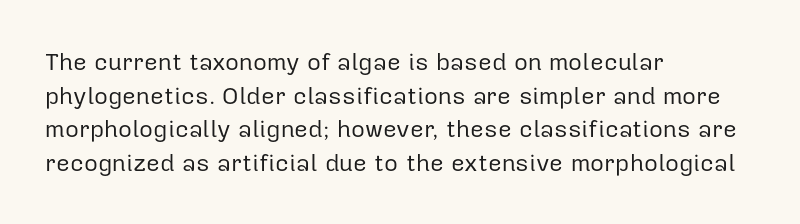
Does the copy run flush right? No — it runs flush left. Does extra space separate the letters? No, they use regular spacing. The letters look calm and open, with moderate or lighter stems. Beneath every word, the page is bare. Normally led — the rows are evenly, conventionally spaced.
